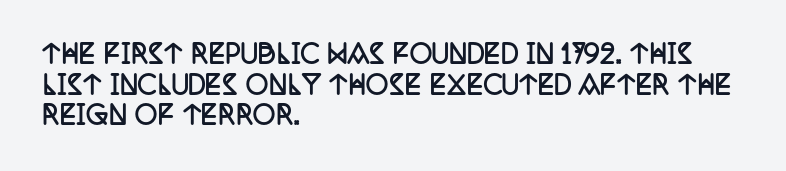
The image shows 25 px bold type, upright; set left-aligned, line spacing 1.23x, normal letter spacing, not underlined.
